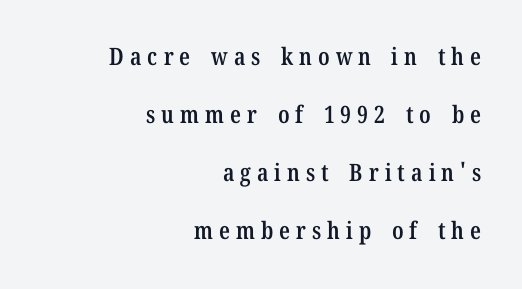
Q: Is the text bold? A: Semi-bold.
Q: Is the text italic (slanted)? A: No, it is upright.
Q: Is the text underlined? A: No.
Q: How is the paragraph aligned? A: Right-aligned.
Q: Is the spacing between letters normal or unusually wide? A: Unusually wide.
Q: Is the spacing between lines tight, normal or loose? A: Loose.
